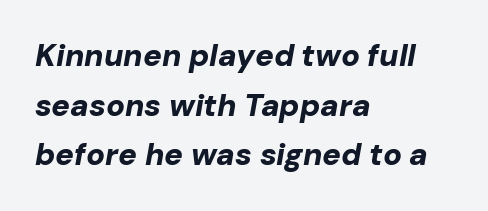
The image shows 31 px bold type, italic (leaning right); set left-aligned, normal line spacing (1.6x), normal letter spacing, not underlined; low stroke contrast and a medium x-height.
